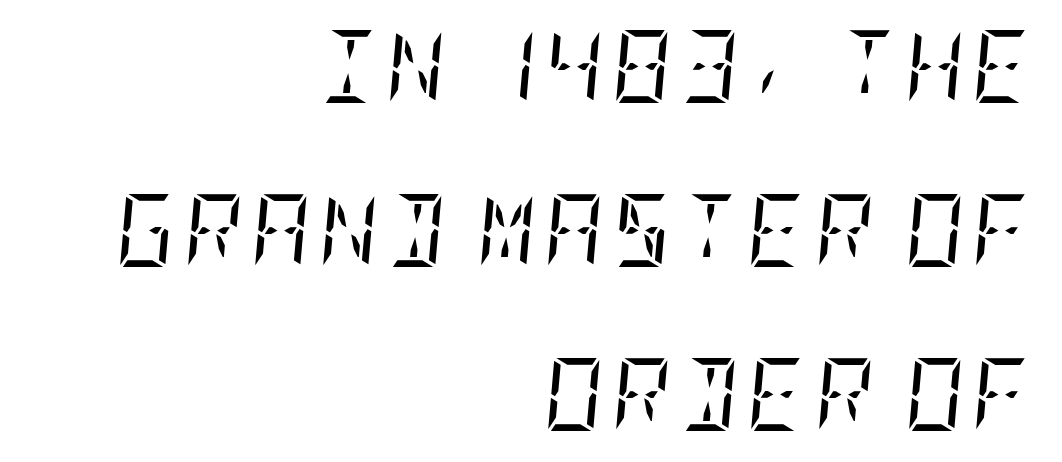
Q: Is the text bold? A: No.
Q: Is the text italic (slanted)? A: Yes, it leans right by about 5 degrees.
Q: Is the typeface a serif or a sans-serif typeface? A: Serif.
Q: Is the text underlined? A: No.
Q: How is the paragraph aligned? A: Right-aligned.
Q: Is the spacing between lines tight, normal or loose? A: Loose.
Q: Width (condensed, normal, or wide)? A: Condensed.
Q: Stroke contrast? A: Low.
Q: x-height? A: Large.
